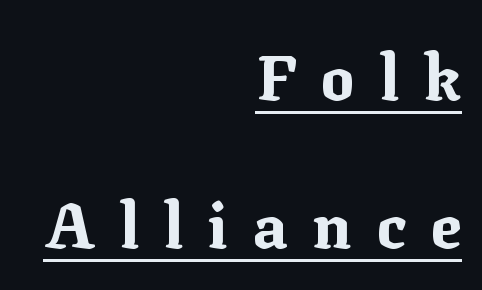
Q: Is the text bold? A: Yes.
Q: Is the text italic (slanted)? A: No, it is upright.
Q: Is the typeface a serif or a sans-serif typeface? A: Serif.
Q: Is the text underlined? A: Yes.
Q: How is the paragraph aligned? A: Right-aligned.
Q: Is the spacing between letters normal or unusually wide? A: Unusually wide.
Q: Is the spacing between lines tight, normal or loose? A: Loose.
Q: Width (condensed, normal, or wide)? A: Normal.
Q: Stroke contrast? A: Medium.
Q: x-height? A: Medium.
Q: Monospaced? A: No.
